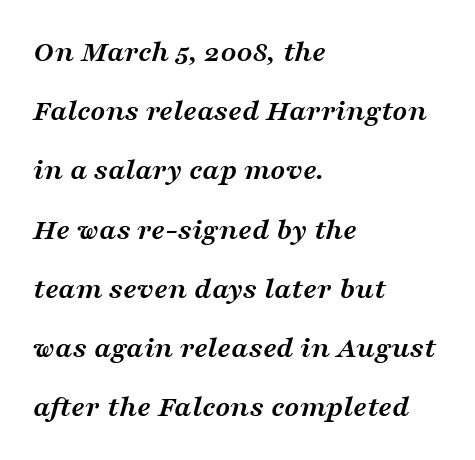
The image shows 31 px semibold, wide serif type, italic (leaning right); set left-aligned, loose line spacing (1.91x), normal letter spacing, not underlined; medium stroke contrast and a medium x-height.
